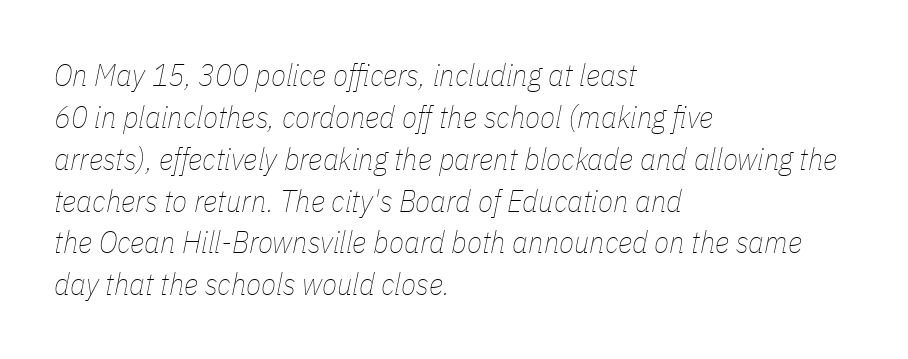
Each line starts at the same left margin while the right side varies. Unmarked baselines from the first word to the last. This sample has the flowing, uneven cadence of proportional lettering. Rows of type keep a routine distance in the vertical direction. Does the lettering tilt? It does — this is italic. Is this a heavy cut? Hardly; it is regular or lighter.
